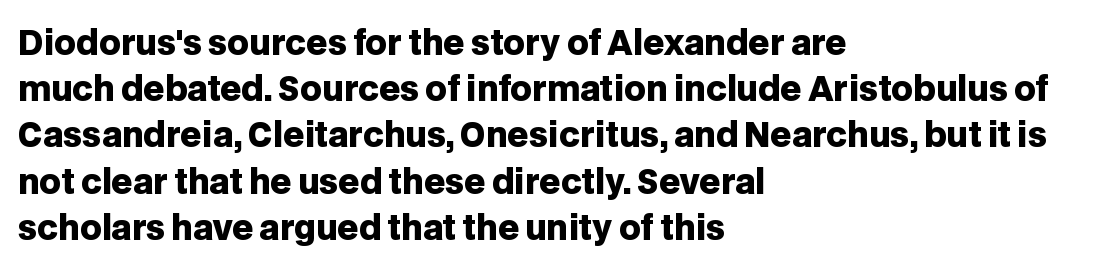
{"serif": "no", "italic": "no", "bold": "yes", "weight": "heavy", "width": "normal", "stroke_contrast": "low", "x_height": "large", "monospaced": "no", "underline": "no", "align": "left", "line_spacing": "normal", "line_spacing_ratio": 1.4, "letter_spacing": "normal", "letter_spacing_em": 0.0, "glyph_px": 33}
